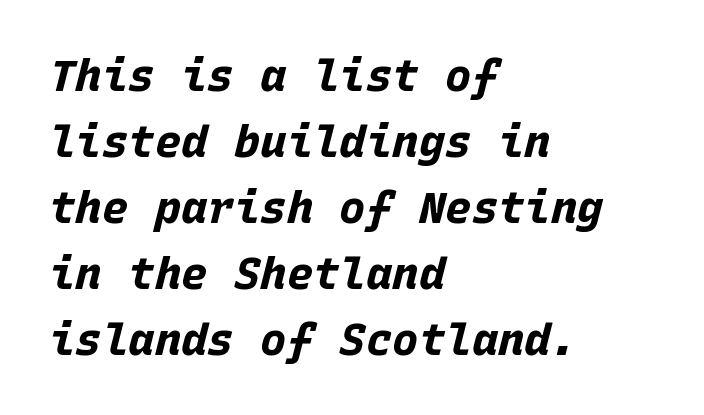
Line beginnings align vertically; line endings do not. This sample uses an oblique cut, with every glyph tilted off the vertical. Default kerning and tracking; the words read as compact shapes. The rendering uses a moderate line-height, typical for paragraphs.
